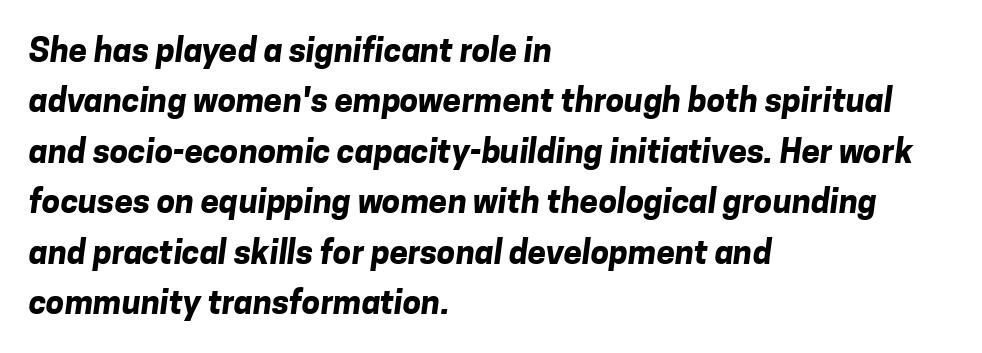
{"serif": "no", "bold": "yes", "weight": "bold", "width": "normal", "stroke_contrast": "low", "x_height": "medium", "monospaced": "no", "underline": "no", "align": "left", "line_spacing": "normal", "line_spacing_ratio": 1.53, "letter_spacing": "normal", "letter_spacing_em": 0.0, "glyph_px": 33}
